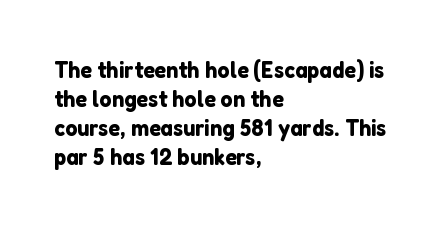
{"italic": "no", "underline": "no", "align": "left", "line_spacing_ratio": 1.21, "letter_spacing": "normal", "letter_spacing_em": 0.0, "glyph_px": 24}
